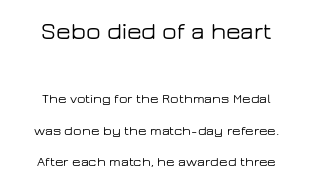
{"italic": "no", "underline": "no", "align": "center", "line_spacing": "loose", "line_spacing_ratio": 2.22, "letter_spacing": "normal", "letter_spacing_em": 0.0, "larger_block": "first", "size_ratio": 1.71, "glyph_px": 24}
